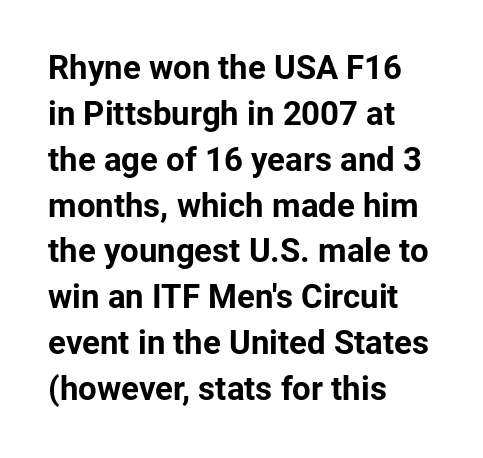
The image shows 33 px bold sans-serif type, upright; set left-aligned, normal line spacing (1.39x), normal letter spacing, not underlined; low stroke contrast and a medium x-height.
